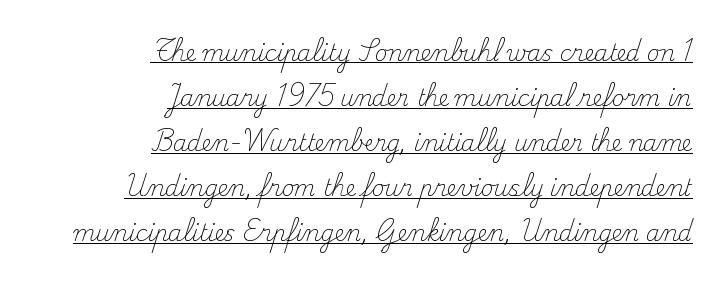
The image shows 22 px text type; set right-aligned, loose line spacing (2.05x), normal letter spacing, underlined.
